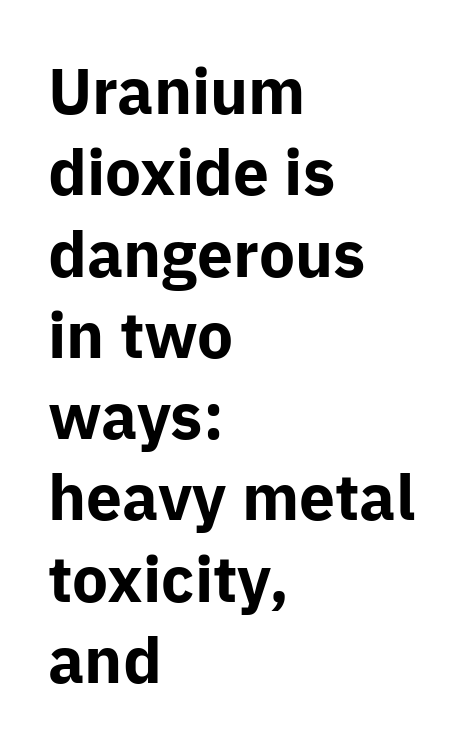
The image shows 64 px bold sans-serif type, upright; set left-aligned, normal line spacing (1.27x), normal letter spacing, not underlined; low stroke contrast and a medium x-height.
